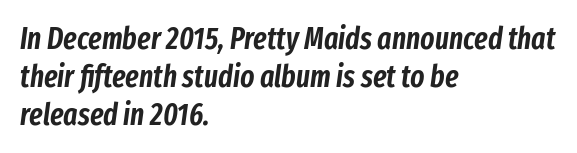
Looking at the ascenders, they clearly lean. Layout note: lines flush left. These lines are rendered in a variable-pitch font. Lines of text with bare space underneath. The line texture is even and compact thanks to regular tracking. The lines sit at an ordinary, default distance from one another.
